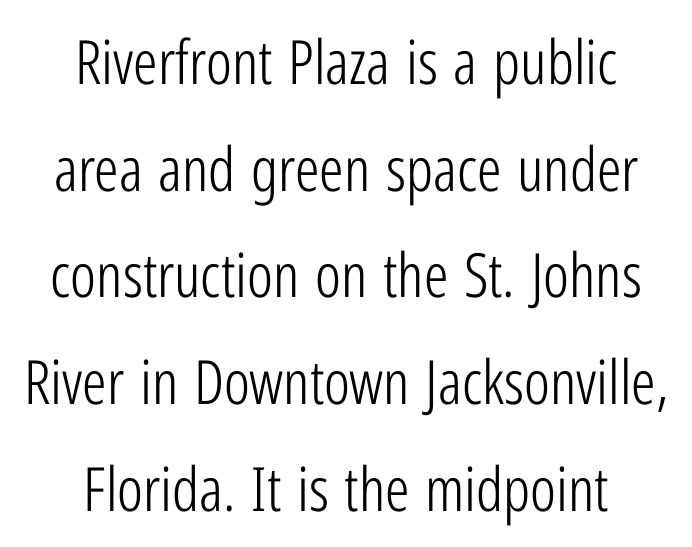
Reading down the block, each line starts at a different indent, mirrored at its end. Weight: not bold — regular or lighter. The zone under the glyphs is completely vacant. The face used here is rendered with its standard letterfit. Spacing verdict: proportional, widths tailored to each character.
